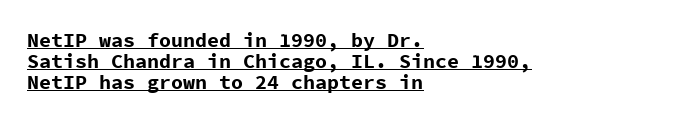
The image shows 20 px bold type, upright; set left-aligned, tight line spacing (1.06x), normal letter spacing, underlined.
